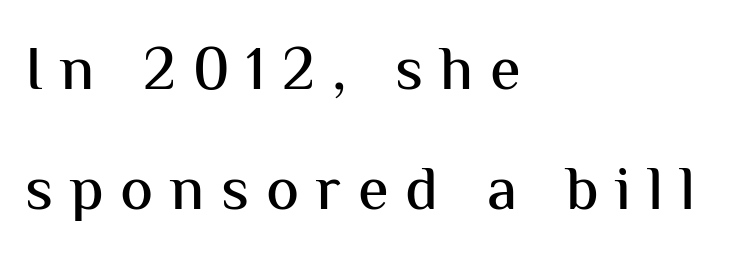
{"serif": "no", "italic": "no", "width": "normal", "stroke_contrast": "medium", "x_height": "medium", "monospaced": "no", "underline": "no", "align": "left", "line_spacing": "loose", "line_spacing_ratio": 1.94, "letter_spacing": "wide", "letter_spacing_em": 0.27, "glyph_px": 62}
